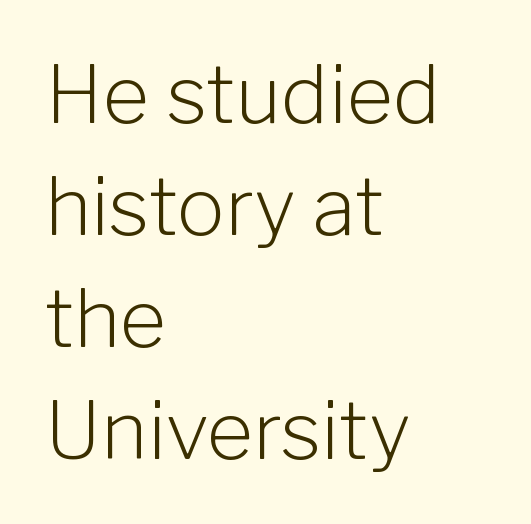
Q: Is the text bold? A: No.
Q: Is the text italic (slanted)? A: No, it is upright.
Q: Is the typeface a serif or a sans-serif typeface? A: Sans-serif.
Q: Is the text underlined? A: No.
Q: How is the paragraph aligned? A: Left-aligned.
Q: Is the spacing between letters normal or unusually wide? A: Normal.
Q: Is the spacing between lines tight, normal or loose? A: Normal.
Q: Width (condensed, normal, or wide)? A: Normal.
Q: Stroke contrast? A: Low.
Q: x-height? A: Medium.
Q: Monospaced? A: No.
